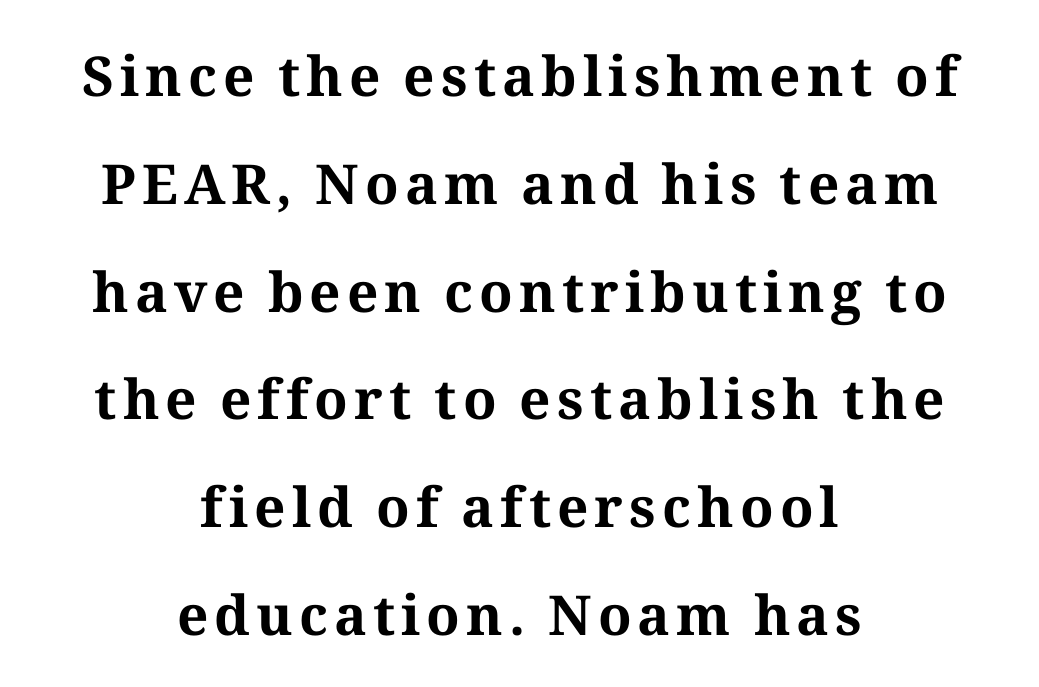
Strong, thick strokes mark this as bold type. Beneath every word, the page is bare. These lines were composed using upright roman letters. Old-style or modern, the face here clearly has serifs. This sample has the flowing, uneven cadence of proportional lettering.
